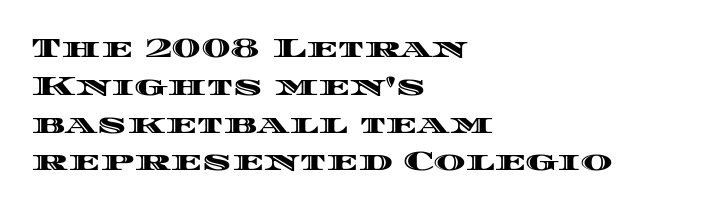
Q: Is the text italic (slanted)? A: No, it is upright.
Q: Is the text underlined? A: No.
Q: How is the paragraph aligned? A: Left-aligned.
Q: Is the spacing between letters normal or unusually wide? A: Normal.
Q: Is the spacing between lines tight, normal or loose? A: Normal.
